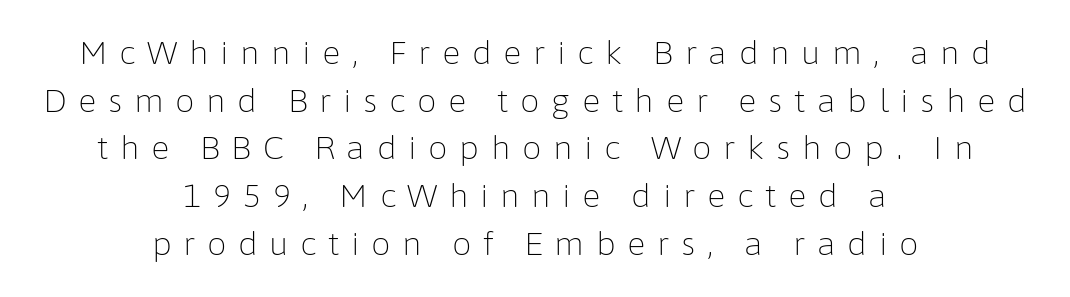
Q: Is the text bold? A: No.
Q: Is the text italic (slanted)? A: No, it is upright.
Q: Is the typeface a serif or a sans-serif typeface? A: Sans-serif.
Q: Is the text underlined? A: No.
Q: How is the paragraph aligned? A: Centered.
Q: Is the spacing between letters normal or unusually wide? A: Unusually wide.
Q: Is the spacing between lines tight, normal or loose? A: Normal.
Q: Width (condensed, normal, or wide)? A: Normal.
Q: Stroke contrast? A: Low.
Q: x-height? A: Medium.
Q: Monospaced? A: No.
